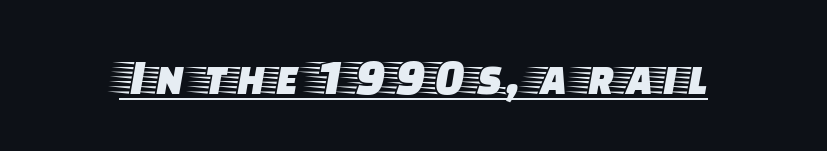
{"serif": "yes", "width": "wide", "stroke_contrast": "low", "x_height": "large", "monospaced": "no", "underline": "yes", "letter_spacing": "normal", "letter_spacing_em": 0.0, "glyph_px": 51}
